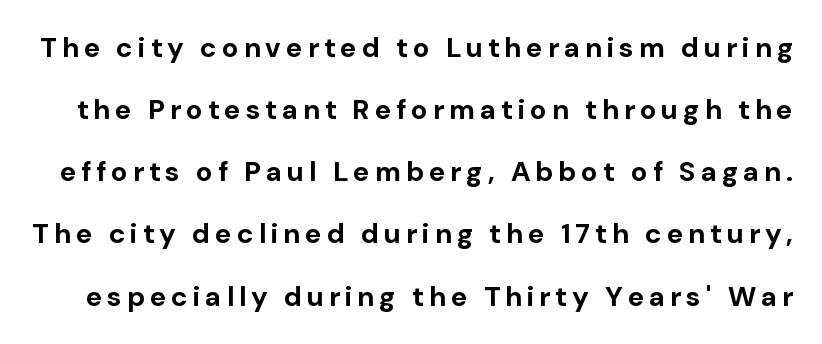
Q: Is the text bold? A: Yes.
Q: Is the text italic (slanted)? A: No, it is upright.
Q: Is the typeface a serif or a sans-serif typeface? A: Sans-serif.
Q: Is the text underlined? A: No.
Q: Is the spacing between lines tight, normal or loose? A: Loose.
Q: Width (condensed, normal, or wide)? A: Normal.
Q: Stroke contrast? A: Low.
Q: x-height? A: Medium.
Q: Monospaced? A: No.
